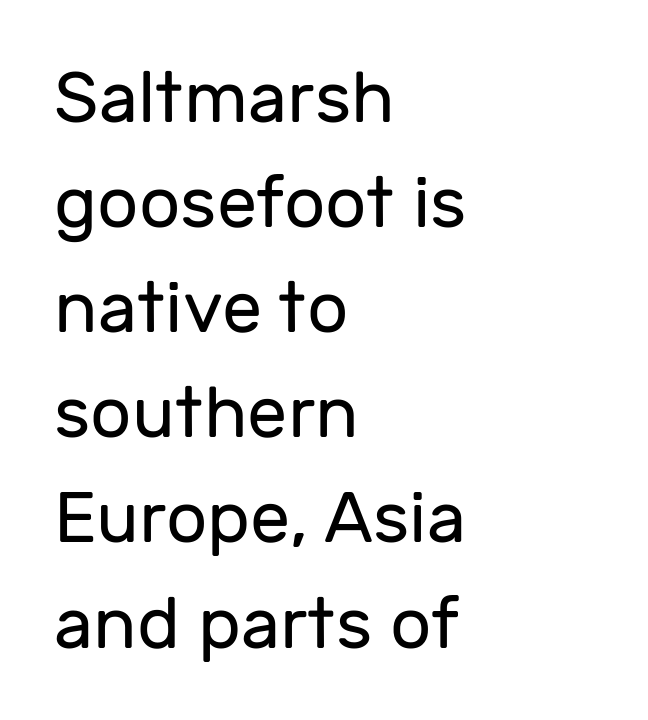
{"serif": "no", "italic": "no", "bold": "no", "weight": "regular", "width": "normal", "stroke_contrast": "low", "x_height": "medium", "monospaced": "no", "underline": "no", "align": "left", "line_spacing": "normal", "line_spacing_ratio": 1.46, "letter_spacing": "normal", "letter_spacing_em": 0.0, "glyph_px": 72}
